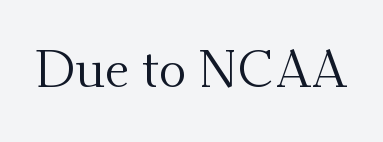
{"serif": "yes", "italic": "no", "bold": "no", "weight": "regular", "width": "normal", "stroke_contrast": "medium", "x_height": "small", "monospaced": "no", "underline": "no", "letter_spacing": "normal", "letter_spacing_em": 0.0, "glyph_px": 52}
